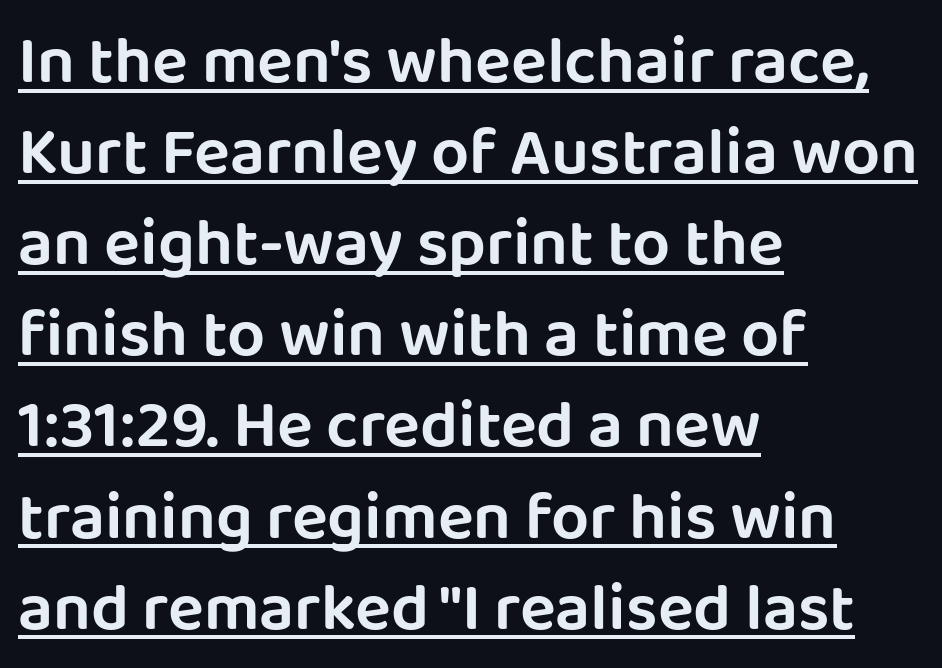
The image shows 67 px sans-serif type, upright; set left-aligned, normal line spacing (1.36x), normal letter spacing, underlined; low stroke contrast and a large x-height.
